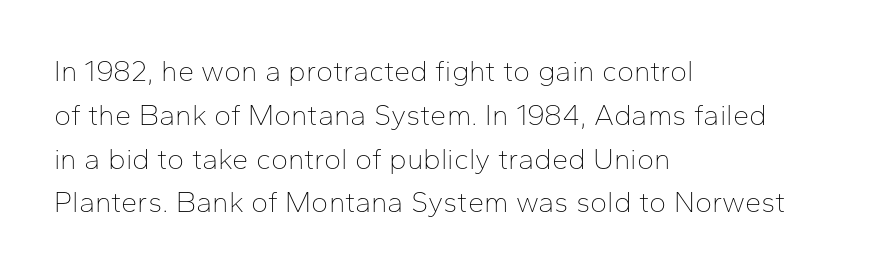
Alignment: flush left. Caption: face not bold, strokes unweighted. Is this a fixed-width face? No — the glyphs have proportional, varying widths. What kind of face is this? One without serifs — a sans. Nobody drew a line under any word here. Leading: standard.
